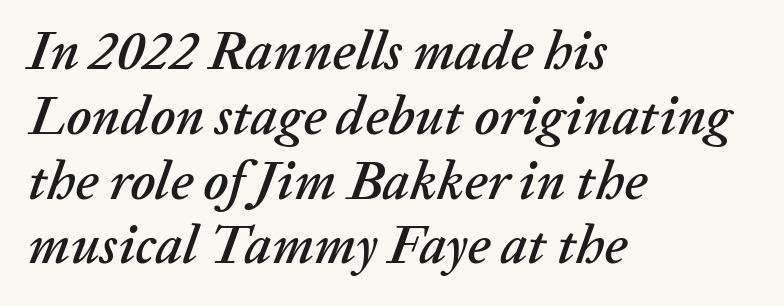
{"italic": "yes", "lean": "right", "slant_degrees": 20, "width": "normal", "stroke_contrast": "low", "x_height": "medium", "monospaced": "no", "underline": "no", "align": "left", "line_spacing_ratio": 1.2, "letter_spacing": "normal", "letter_spacing_em": 0.0, "glyph_px": 54}
